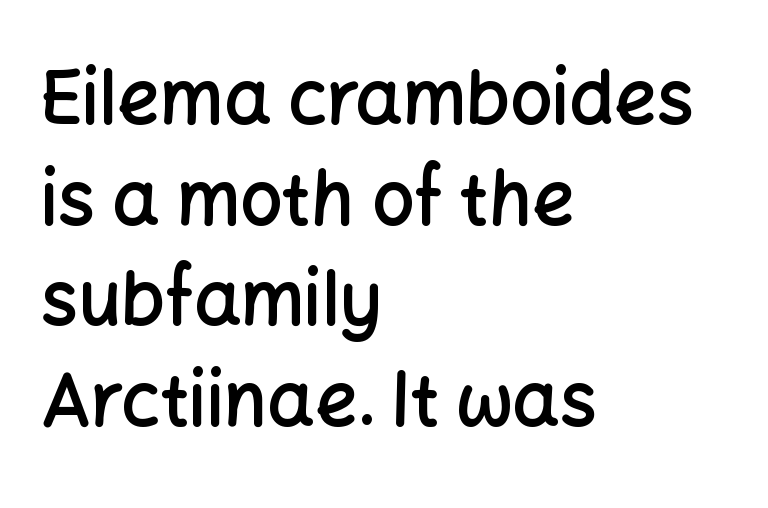
Q: Is the text bold? A: Semi-bold.
Q: Is the text italic (slanted)? A: No, it is upright.
Q: Is the typeface a serif or a sans-serif typeface? A: Sans-serif.
Q: Is the text underlined? A: No.
Q: How is the paragraph aligned? A: Left-aligned.
Q: Is the spacing between letters normal or unusually wide? A: Normal.
Q: Is the spacing between lines tight, normal or loose? A: Normal.
Q: Width (condensed, normal, or wide)? A: Normal.
Q: Stroke contrast? A: Low.
Q: x-height? A: Medium.
Q: Monospaced? A: No.
